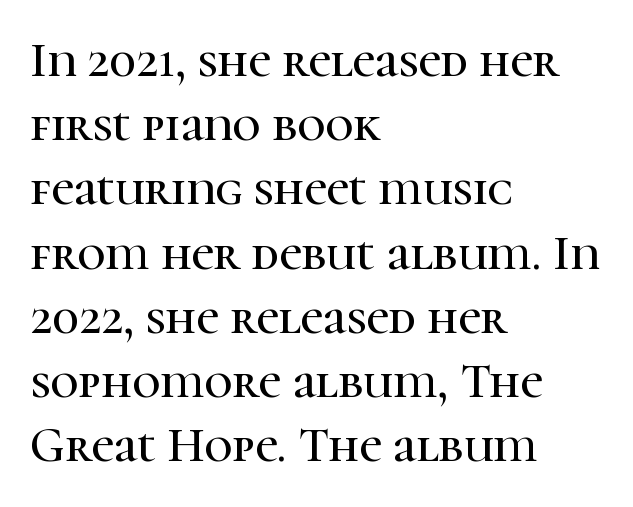
{"serif": "yes", "italic": "no", "width": "normal", "stroke_contrast": "high", "x_height": "medium", "monospaced": "no", "underline": "no", "align": "left", "line_spacing": "normal", "line_spacing_ratio": 1.31, "letter_spacing": "normal", "letter_spacing_em": 0.0, "glyph_px": 49}
